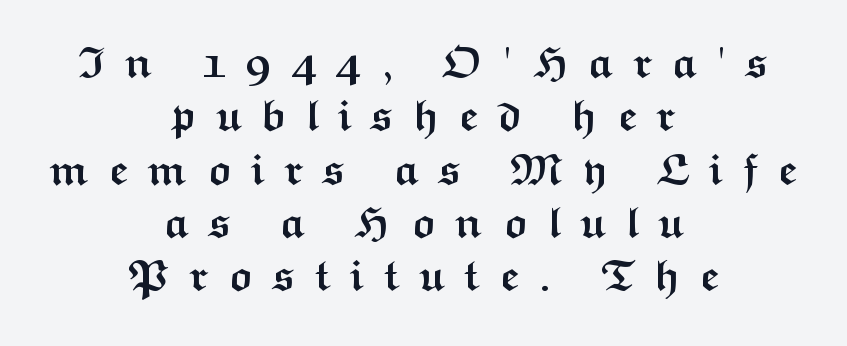
{"serif": "no", "italic": "no", "bold": "yes", "weight": "semibold", "width": "wide", "stroke_contrast": "medium", "x_height": "medium", "monospaced": "no", "underline": "no", "align": "center", "line_spacing_ratio": 1.24, "letter_spacing": "wide", "letter_spacing_em": 0.44, "glyph_px": 43}
